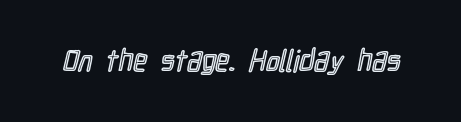
Q: Is the text italic (slanted)? A: Yes.
Q: Is the text underlined? A: No.
Q: Is the spacing between letters normal or unusually wide? A: Normal.
Q: Width (condensed, normal, or wide)? A: Condensed.
Q: x-height? A: Medium.
Q: Monospaced? A: No.
